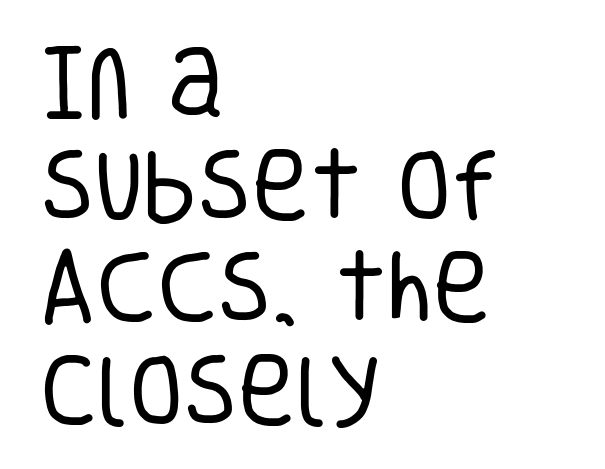
Q: Is the text bold? A: No.
Q: Is the text italic (slanted)? A: No, it is upright.
Q: Is the typeface a serif or a sans-serif typeface? A: Sans-serif.
Q: Is the text underlined? A: No.
Q: How is the paragraph aligned? A: Left-aligned.
Q: Is the spacing between letters normal or unusually wide? A: Normal.
Q: Is the spacing between lines tight, normal or loose? A: Normal.
Q: Width (condensed, normal, or wide)? A: Condensed.
Q: Stroke contrast? A: Low.
Q: x-height? A: Large.
Q: Monospaced? A: No.
